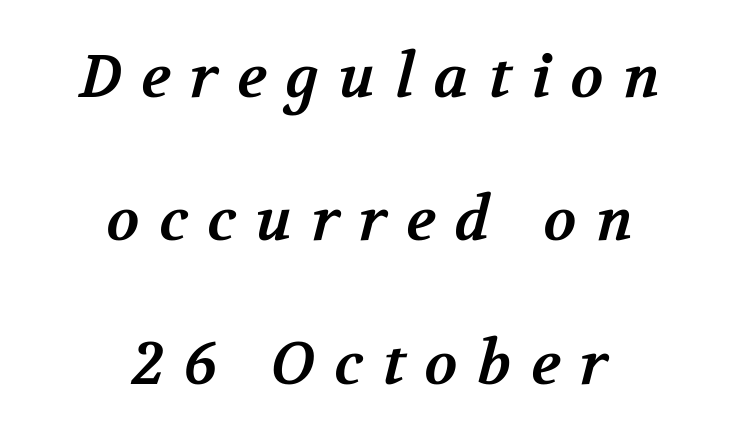
{"serif": "yes", "bold": "yes", "weight": "bold", "width": "normal", "stroke_contrast": "medium", "x_height": "medium", "monospaced": "no", "underline": "no", "align": "center", "line_spacing": "loose", "line_spacing_ratio": 2.39, "letter_spacing": "wide", "letter_spacing_em": 0.33, "glyph_px": 60}
